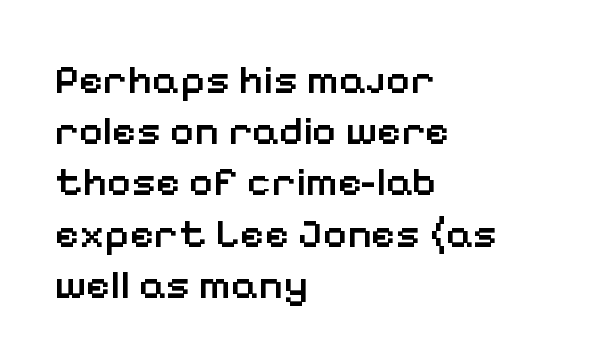
The image shows 42 px semibold sans-serif type, upright; set left-aligned, line spacing 1.22x, normal letter spacing, not underlined; low stroke contrast and a medium x-height.
